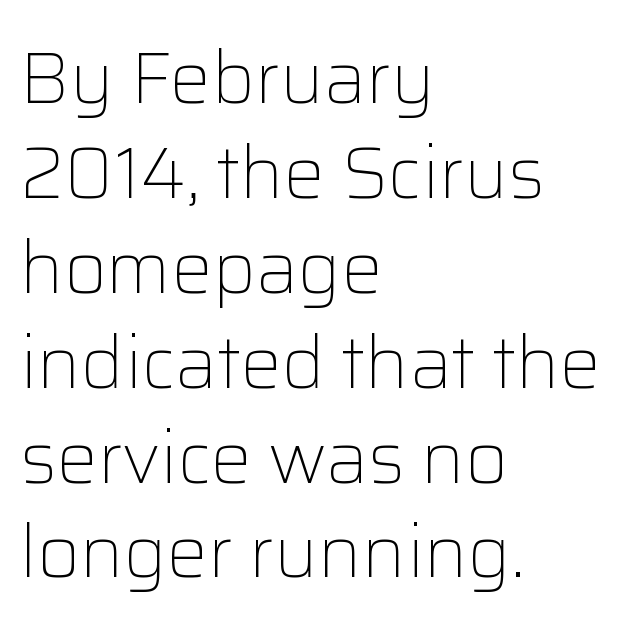
Q: Is the text bold? A: No.
Q: Is the text italic (slanted)? A: No, it is upright.
Q: Is the typeface a serif or a sans-serif typeface? A: Sans-serif.
Q: Is the text underlined? A: No.
Q: How is the paragraph aligned? A: Left-aligned.
Q: Is the spacing between letters normal or unusually wide? A: Normal.
Q: Is the spacing between lines tight, normal or loose? A: Normal.
Q: Width (condensed, normal, or wide)? A: Normal.
Q: Stroke contrast? A: Low.
Q: x-height? A: Medium.
Q: Monospaced? A: No.
